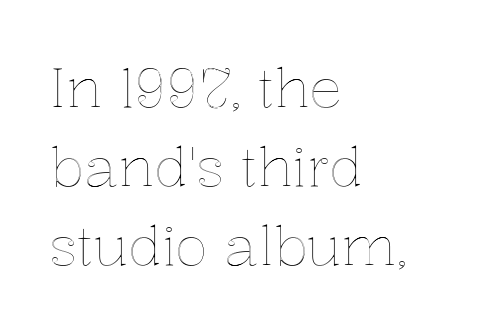
Q: Is the text italic (slanted)? A: No, it is upright.
Q: Is the text underlined? A: No.
Q: How is the paragraph aligned? A: Left-aligned.
Q: Is the spacing between letters normal or unusually wide? A: Normal.
Q: Is the spacing between lines tight, normal or loose? A: Normal.
Q: Width (condensed, normal, or wide)? A: Normal.
Q: x-height? A: Medium.
Q: Monospaced? A: No.
